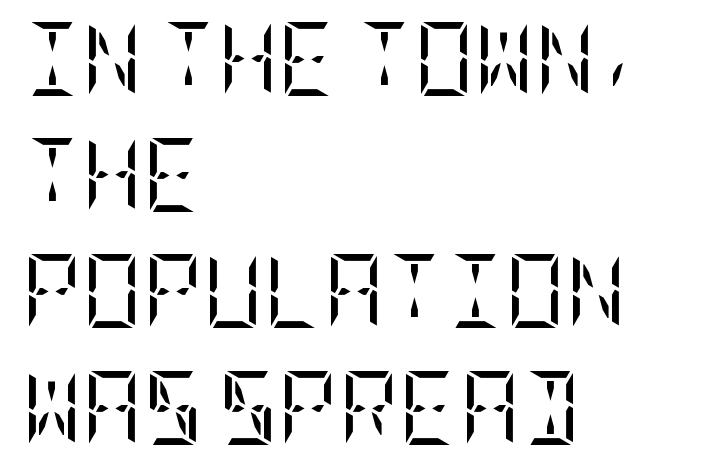
Q: Is the text bold? A: No.
Q: Is the text italic (slanted)? A: No, it is upright.
Q: Is the typeface a serif or a sans-serif typeface? A: Serif.
Q: Is the text underlined? A: No.
Q: How is the paragraph aligned? A: Left-aligned.
Q: Is the spacing between letters normal or unusually wide? A: Normal.
Q: Is the spacing between lines tight, normal or loose? A: Normal.
Q: Width (condensed, normal, or wide)? A: Condensed.
Q: Stroke contrast? A: Low.
Q: x-height? A: Large.
